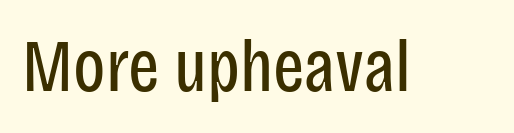
It's the straight-up-and-down kind of type. Glance below the letters and you will spot only blank space. The letterforms sit at book weight or below. This sample has the flowing, uneven cadence of proportional lettering. Short note: letters normally spaced. These lines are composed in type without serifs.
